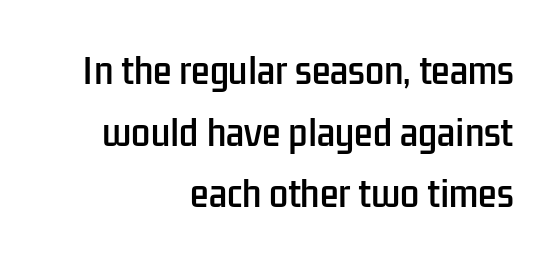
{"serif": "no", "italic": "no", "width": "condensed", "stroke_contrast": "low", "x_height": "medium", "monospaced": "no", "underline": "no", "align": "right", "line_spacing_ratio": 1.81, "letter_spacing": "normal", "letter_spacing_em": 0.0, "glyph_px": 34}
